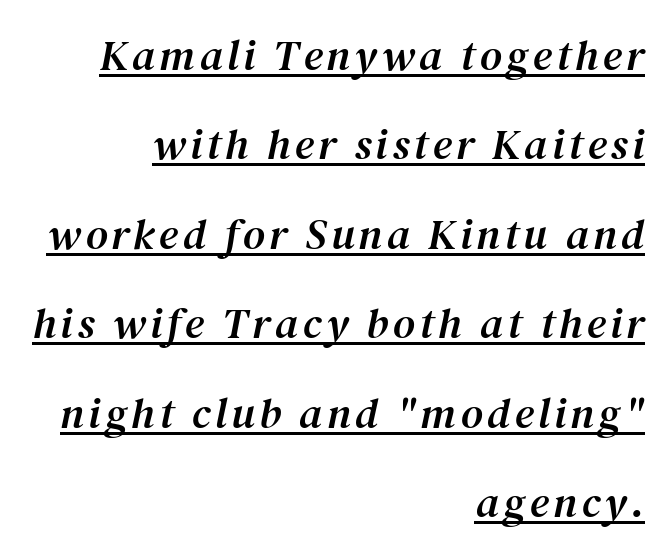
The image shows 43 px serif type, italic (leaning right); set right-aligned, loose line spacing (2.08x), underlined; medium stroke contrast and a medium x-height.
